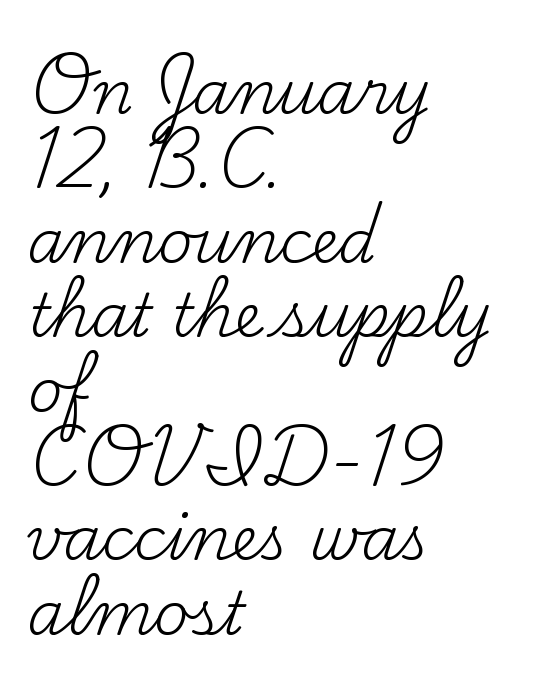
Q: Is the text bold? A: No.
Q: Is the text italic (slanted)? A: Yes.
Q: Is the typeface a serif or a sans-serif typeface? A: Serif.
Q: Is the text underlined? A: No.
Q: How is the paragraph aligned? A: Left-aligned.
Q: Is the spacing between letters normal or unusually wide? A: Normal.
Q: Width (condensed, normal, or wide)? A: Normal.
Q: Stroke contrast? A: Medium.
Q: x-height? A: Small.
Q: Monospaced? A: No.
